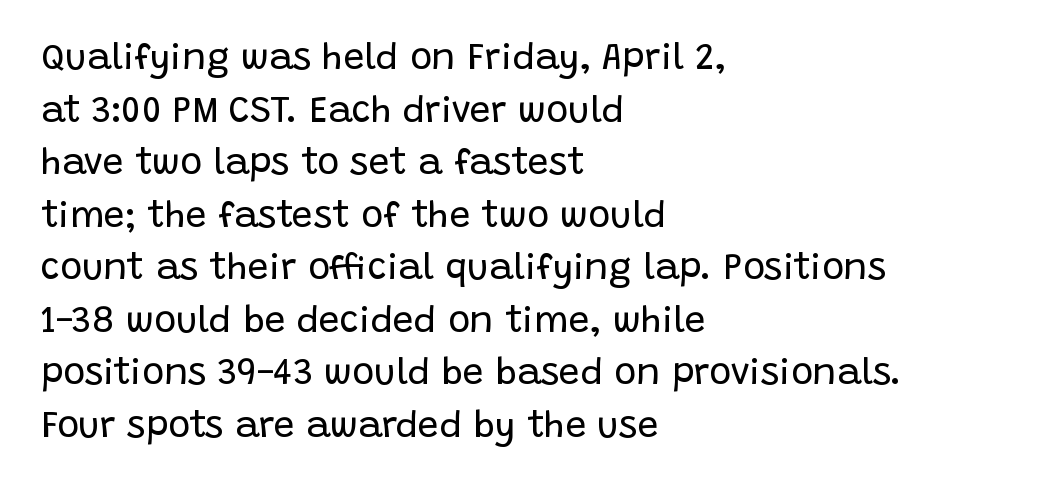
The image shows 37 px regular-weight sans-serif type, upright; set left-aligned, normal line spacing (1.42x), normal letter spacing, not underlined; low stroke contrast and a large x-height.
